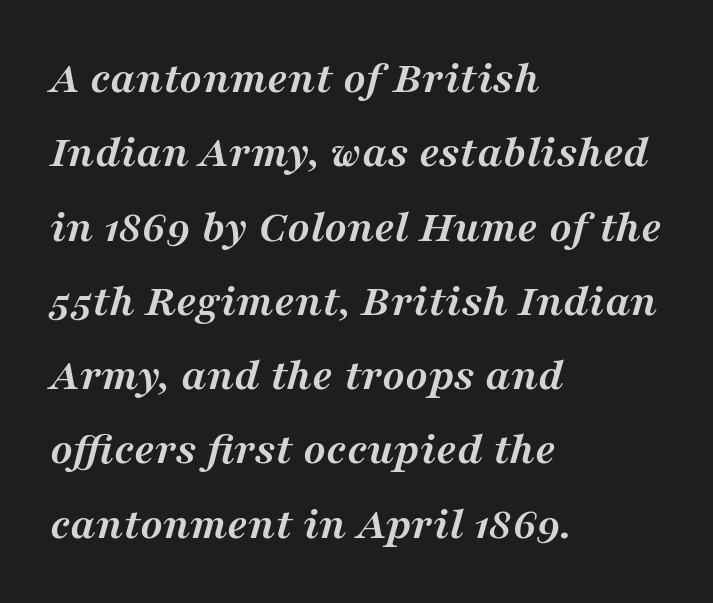
{"serif": "yes", "italic": "yes", "lean": "right", "slant_degrees": 16, "bold": "yes", "weight": "semibold", "width": "normal", "stroke_contrast": "medium", "x_height": "medium", "monospaced": "no", "underline": "no", "align": "left", "line_spacing": "normal", "line_spacing_ratio": 1.58, "letter_spacing": "normal", "letter_spacing_em": 0.0, "glyph_px": 47}
